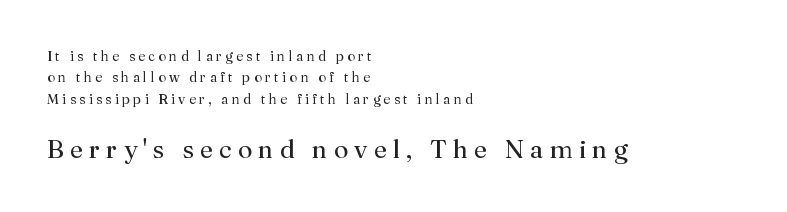
Q: Is the text bold? A: No.
Q: Is the text italic (slanted)? A: No, it is upright.
Q: Is the text underlined? A: No.
Q: How is the paragraph aligned? A: Left-aligned.
Q: Is the spacing between letters normal or unusually wide? A: Unusually wide.
Q: Is the spacing between lines tight, normal or loose? A: Normal.
Q: Which block of text is set in a larger size, the first (top) or the second (bottom)? A: The second (bottom) one.
